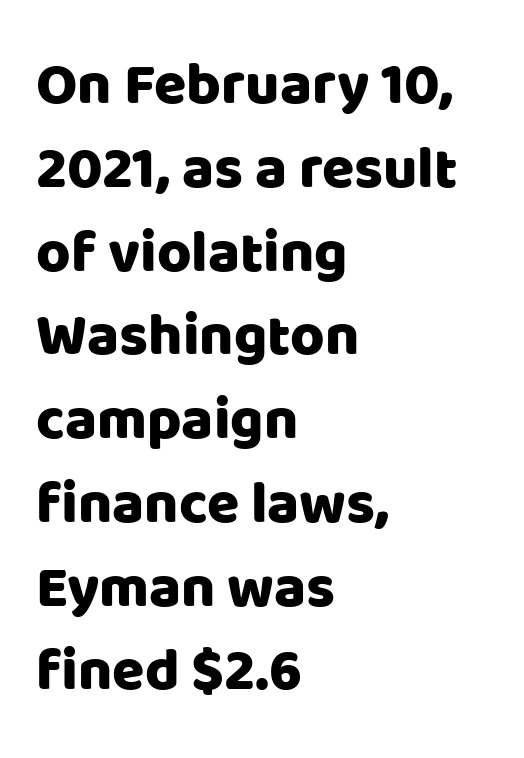
Q: Is the text italic (slanted)? A: No, it is upright.
Q: Is the typeface a serif or a sans-serif typeface? A: Sans-serif.
Q: Is the text underlined? A: No.
Q: How is the paragraph aligned? A: Left-aligned.
Q: Is the spacing between letters normal or unusually wide? A: Normal.
Q: Is the spacing between lines tight, normal or loose? A: Normal.
Q: Width (condensed, normal, or wide)? A: Normal.
Q: Stroke contrast? A: Low.
Q: x-height? A: Large.
Q: Monospaced? A: No.
